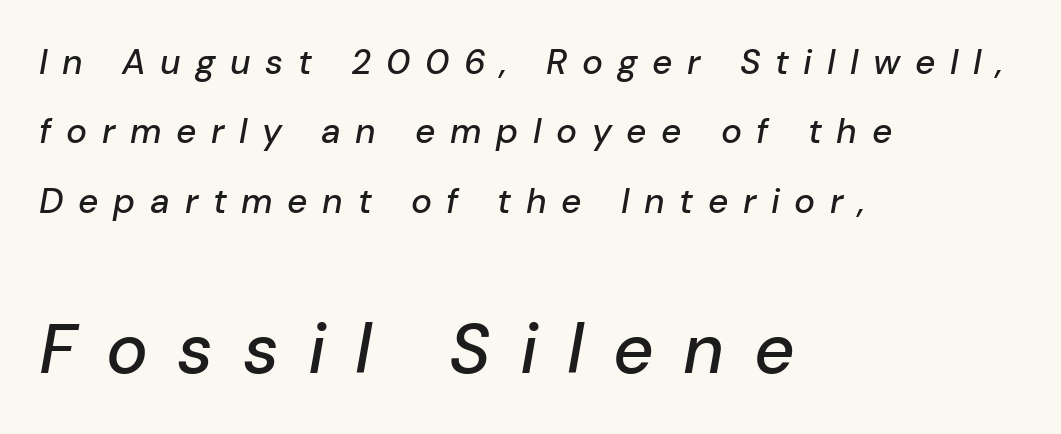
{"italic": "yes", "lean": "right", "slant_degrees": 10, "width": "normal", "stroke_contrast": "low", "x_height": "medium", "monospaced": "no", "underline": "no", "align": "left", "line_spacing": "loose", "line_spacing_ratio": 1.98, "letter_spacing": "wide", "letter_spacing_em": 0.42, "larger_block": "second", "size_ratio": 2.0, "glyph_px": 70}
